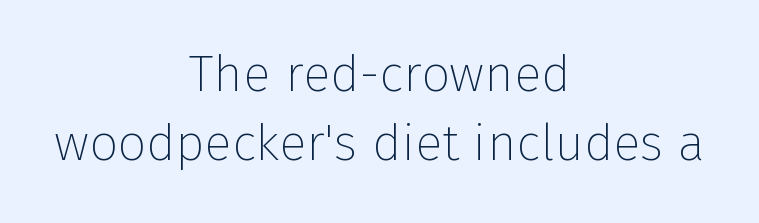
Q: Is the text bold? A: No.
Q: Is the text italic (slanted)? A: No, it is upright.
Q: Is the typeface a serif or a sans-serif typeface? A: Sans-serif.
Q: Is the text underlined? A: No.
Q: How is the paragraph aligned? A: Centered.
Q: Is the spacing between letters normal or unusually wide? A: Normal.
Q: Is the spacing between lines tight, normal or loose? A: Normal.
Q: Width (condensed, normal, or wide)? A: Normal.
Q: Stroke contrast? A: Low.
Q: x-height? A: Medium.
Q: Monospaced? A: No.
